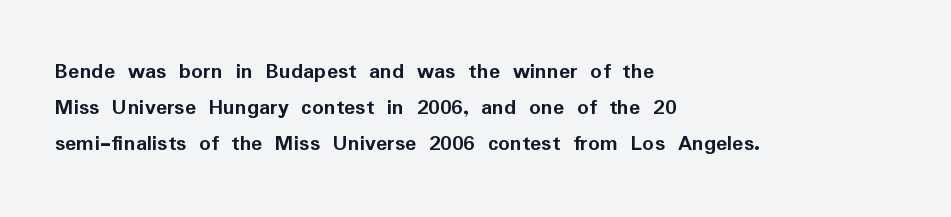
The image shows 23 px bold type, upright; set left-aligned, normal line spacing (1.56x), normal letter spacing, not underlined.
